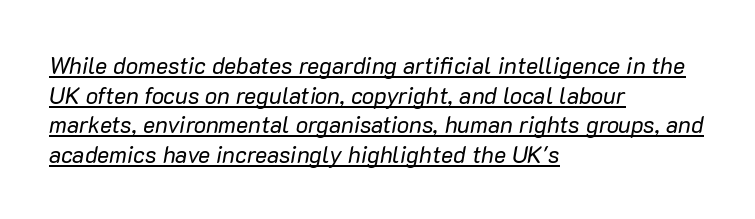
The image shows 23 px text type, italic (leaning right); set left-aligned, normal line spacing (1.29x), normal letter spacing, underlined.
